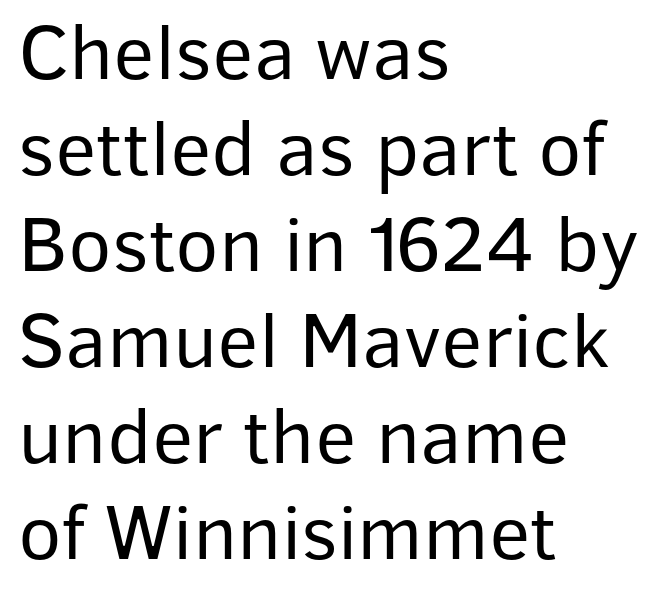
Q: Is the text bold? A: No.
Q: Is the text italic (slanted)? A: No, it is upright.
Q: Is the typeface a serif or a sans-serif typeface? A: Sans-serif.
Q: Is the text underlined? A: No.
Q: How is the paragraph aligned? A: Left-aligned.
Q: Is the spacing between letters normal or unusually wide? A: Normal.
Q: Width (condensed, normal, or wide)? A: Normal.
Q: Stroke contrast? A: Low.
Q: x-height? A: Medium.
Q: Monospaced? A: No.
